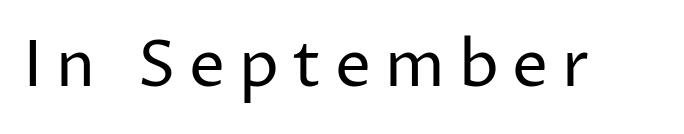
This sample has the flowing, uneven cadence of proportional lettering. The designer went with a sans here, leaving each stem footless. Underline: absent. The tracking jumps out immediately: characters are airy and widely separated.
